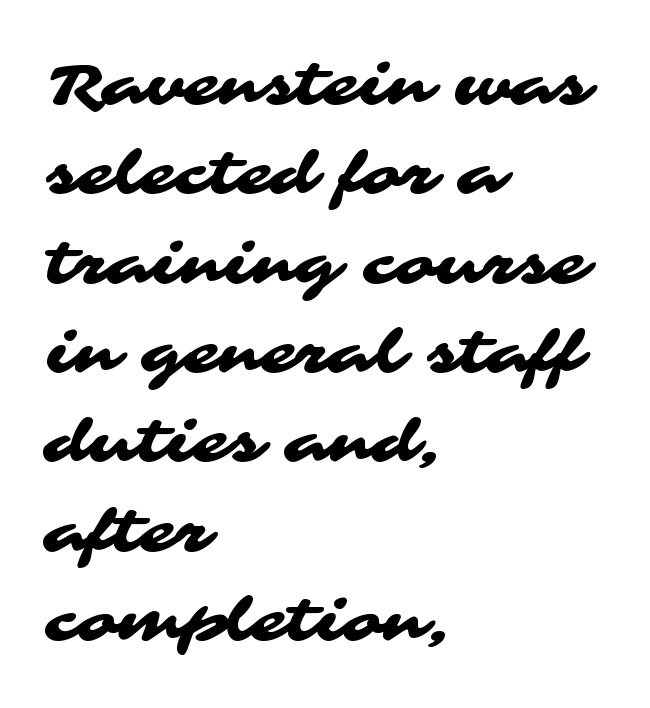
Q: Is the typeface a serif or a sans-serif typeface? A: Sans-serif.
Q: Is the text underlined? A: No.
Q: How is the paragraph aligned? A: Left-aligned.
Q: Is the spacing between letters normal or unusually wide? A: Normal.
Q: Is the spacing between lines tight, normal or loose? A: Normal.
Q: Width (condensed, normal, or wide)? A: Wide.
Q: Stroke contrast? A: Medium.
Q: x-height? A: Medium.
Q: Monospaced? A: No.
